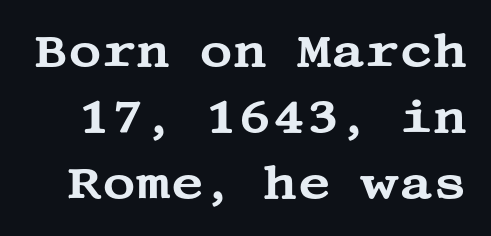
Q: Is the text italic (slanted)? A: No, it is upright.
Q: Is the typeface a serif or a sans-serif typeface? A: Serif.
Q: Is the text underlined? A: No.
Q: Is the spacing between letters normal or unusually wide? A: Normal.
Q: Is the spacing between lines tight, normal or loose? A: Normal.
Q: Width (condensed, normal, or wide)? A: Wide.
Q: Stroke contrast? A: Medium.
Q: x-height? A: Large.
